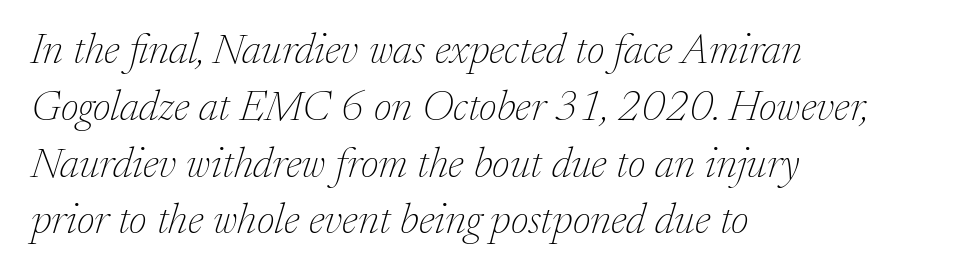
The image shows 43 px thin serif type, italic (leaning right); set left-aligned, normal line spacing (1.32x), normal letter spacing, not underlined; low stroke contrast and a medium x-height.
